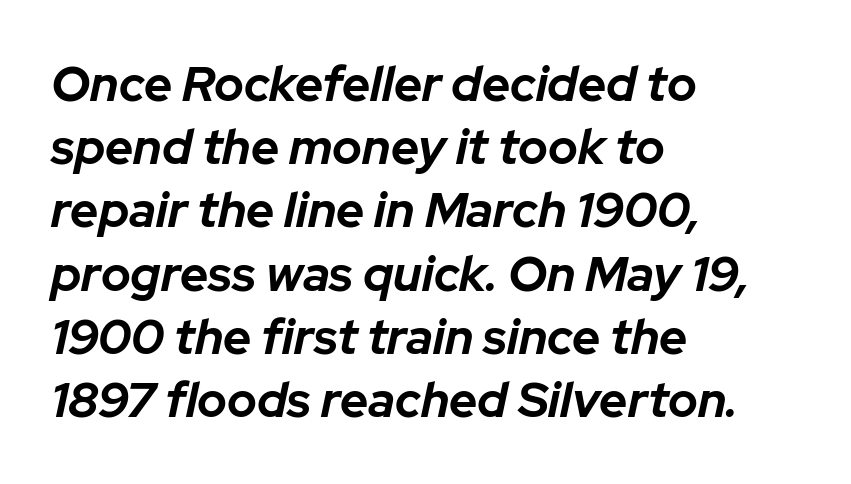
Q: Is the text bold? A: Yes.
Q: Is the text italic (slanted)? A: Yes, it leans right by about 12 degrees.
Q: Is the text underlined? A: No.
Q: How is the paragraph aligned? A: Left-aligned.
Q: Is the spacing between letters normal or unusually wide? A: Normal.
Q: Is the spacing between lines tight, normal or loose? A: Normal.
Q: Width (condensed, normal, or wide)? A: Normal.
Q: Stroke contrast? A: Low.
Q: x-height? A: Medium.
Q: Monospaced? A: No.
